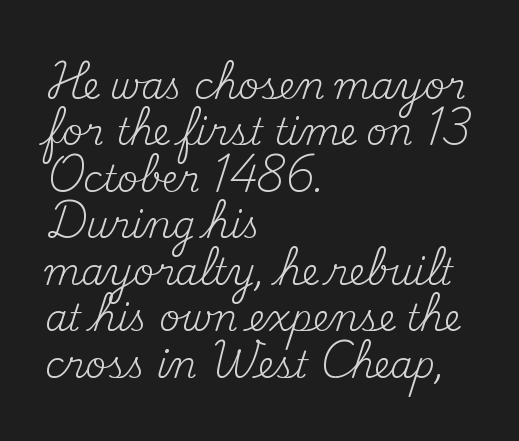
{"serif": "yes", "bold": "no", "weight": "regular", "width": "normal", "stroke_contrast": "medium", "x_height": "small", "monospaced": "no", "underline": "no", "align": "left", "line_spacing": "normal", "line_spacing_ratio": 1.29, "letter_spacing": "normal", "letter_spacing_em": 0.0, "glyph_px": 36}
